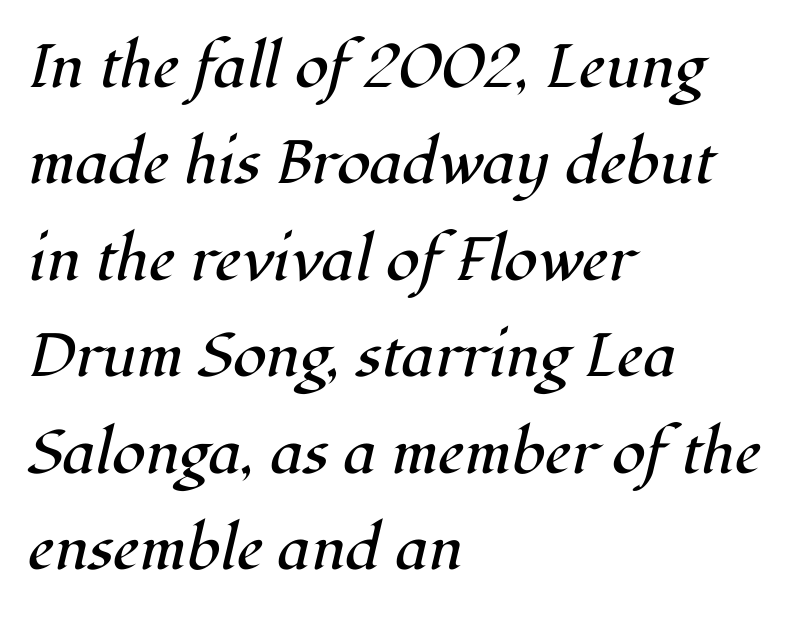
Letters rest on an invisible, unmarked baseline. Letterform terminals end in serifs throughout the passage. The letters sit at their default tracking, neither squeezed nor spread. If you measured baseline to baseline, you'd find a middling distance. The rendering uses natural spacing where letterforms have individual widths.
